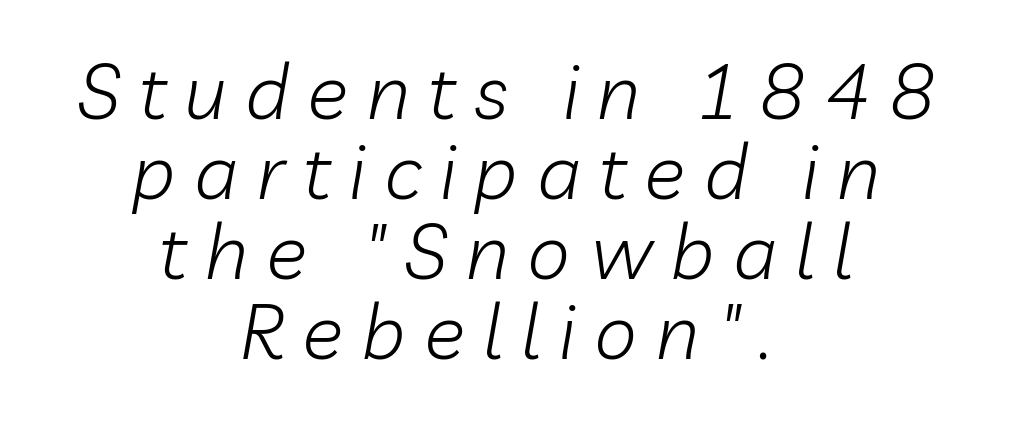
Q: Is the text bold? A: No.
Q: Is the text italic (slanted)? A: Yes, it leans right by about 10 degrees.
Q: Is the text underlined? A: No.
Q: How is the paragraph aligned? A: Centered.
Q: Is the spacing between letters normal or unusually wide? A: Unusually wide.
Q: Is the spacing between lines tight, normal or loose? A: Tight.
Q: Width (condensed, normal, or wide)? A: Normal.
Q: Stroke contrast? A: Low.
Q: x-height? A: Medium.
Q: Monospaced? A: No.
